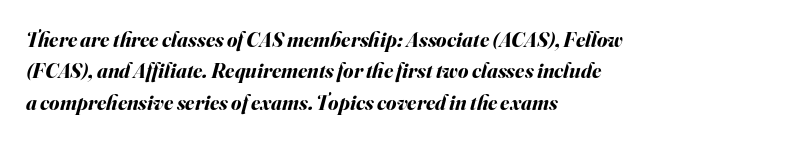
These lines were composed using italics. Rows of type keep a routine distance in the vertical direction. The tracking reads as untouched default to a designer's eye. The letters are bold, with thick, heavy strokes. Horizontal alignment here is leftward, the default for most running prose.
